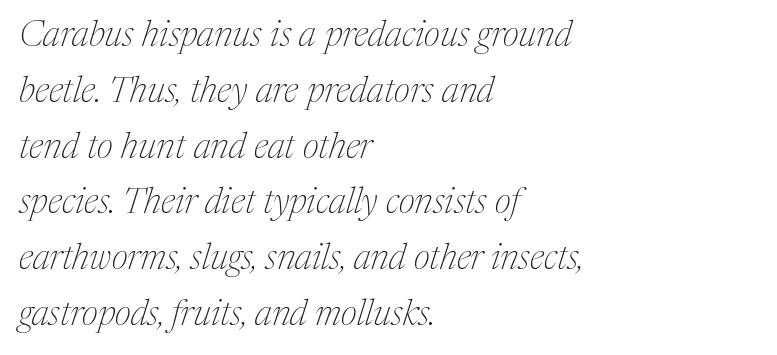
The font is comparable to plain body text, perhaps lighter. Each letter's strokes conclude with small projecting serifs. The string is rendered with underlining switched off. Each line starts at the same left margin while the right side varies. A typesetter would call this zero additional tracking. Honestly, the row spacing looks completely unremarkable.
